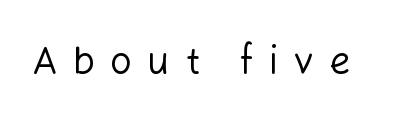
Q: Is the text bold? A: No.
Q: Is the text italic (slanted)? A: No, it is upright.
Q: Is the typeface a serif or a sans-serif typeface? A: Sans-serif.
Q: Is the text underlined? A: No.
Q: Is the spacing between letters normal or unusually wide? A: Unusually wide.
Q: Width (condensed, normal, or wide)? A: Normal.
Q: Stroke contrast? A: Low.
Q: x-height? A: Medium.
Q: Monospaced? A: No.
